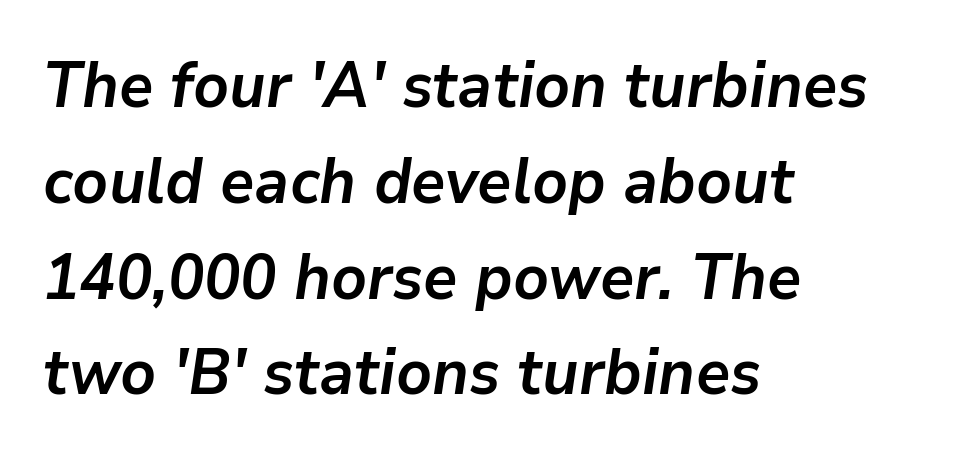
{"italic": "yes", "lean": "right", "slant_degrees": 9, "bold": "yes", "weight": "semibold", "width": "normal", "stroke_contrast": "low", "x_height": "medium", "monospaced": "no", "underline": "no", "align": "left", "line_spacing": "normal", "line_spacing_ratio": 1.52, "letter_spacing": "normal", "letter_spacing_em": 0.0, "glyph_px": 63}
